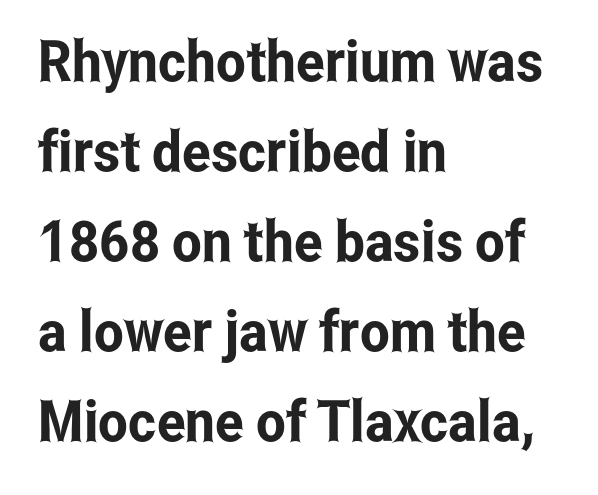
Character widths vary here, with narrow letters taking less room than wide ones. Quick note: interline space is typical. Type style note: lacks serifs. The strip under each line holds only bare page.
